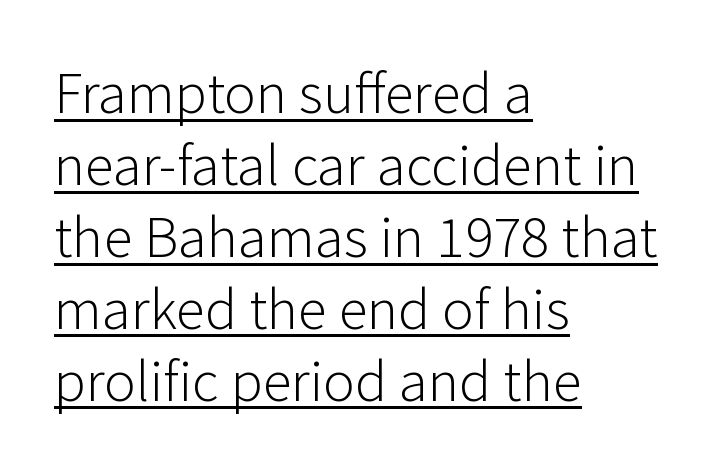
The image shows 59 px light sans-serif type, upright; set left-aligned, line spacing 1.22x, normal letter spacing, underlined; low stroke contrast and a medium x-height.
